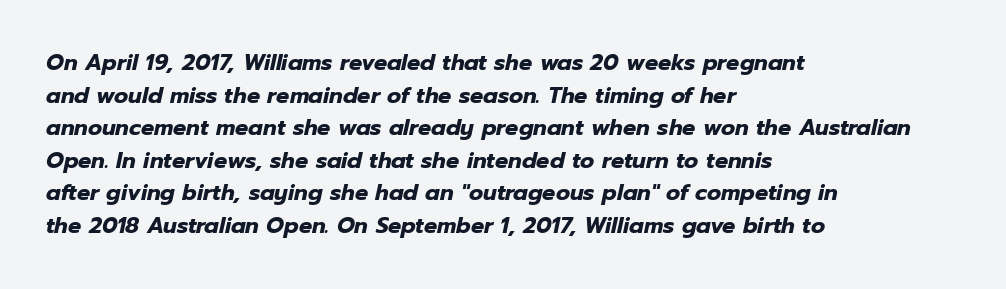
Italic: yes, the glyphs are oblique. Short and long lines alike share a common starting point at left. Typographic density is high because the face is bold. The leading is moderate, giving the passage an even texture.
